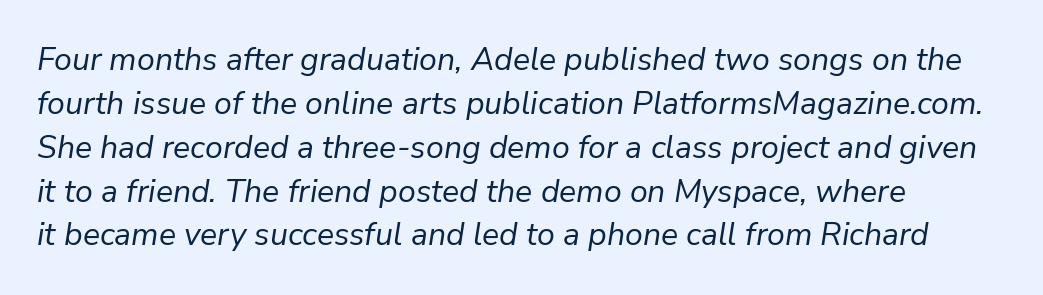
The image shows 32 px regular-weight type, italic (leaning right); set left-aligned, normal line spacing (1.37x), normal letter spacing, not underlined; low stroke contrast and a medium x-height.
